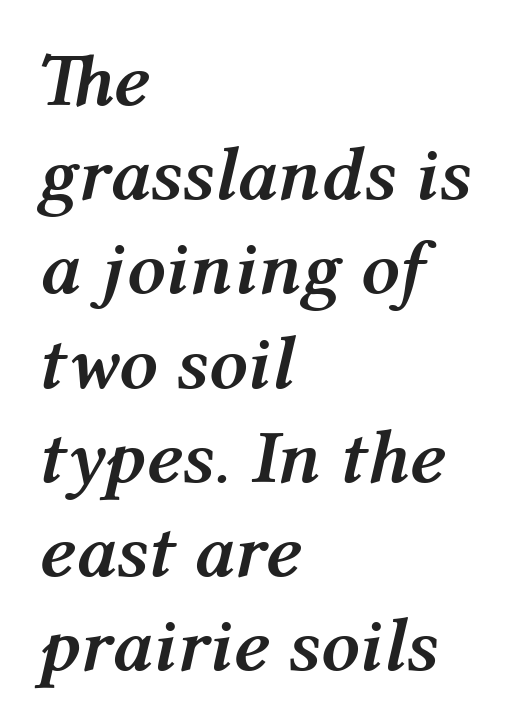
The image shows 76 px semibold type, italic (leaning right); set left-aligned, line spacing 1.24x, normal letter spacing, not underlined; medium stroke contrast and a medium x-height.
